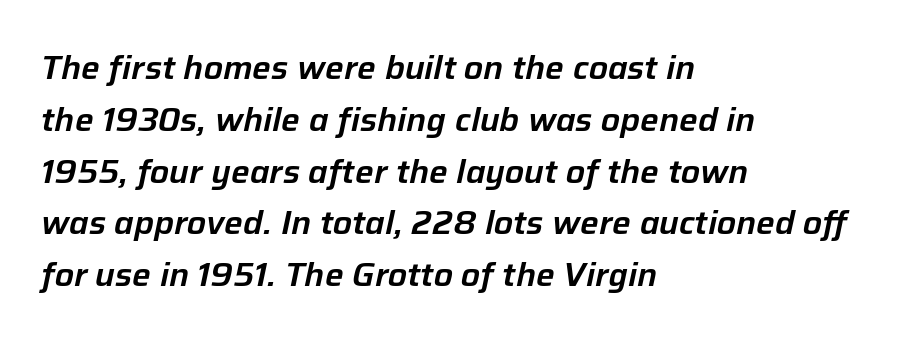
Q: Is the text italic (slanted)? A: Yes, it leans right by about 12 degrees.
Q: Is the text underlined? A: No.
Q: How is the paragraph aligned? A: Left-aligned.
Q: Is the spacing between letters normal or unusually wide? A: Normal.
Q: Is the spacing between lines tight, normal or loose? A: Normal.
Q: Width (condensed, normal, or wide)? A: Normal.
Q: Stroke contrast? A: Low.
Q: x-height? A: Medium.
Q: Monospaced? A: No.
